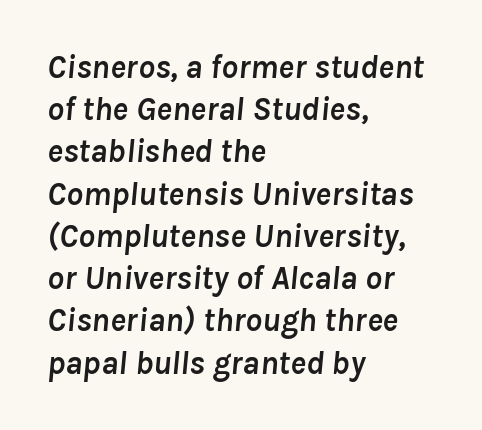
{"italic": "yes", "lean": "right", "slant_degrees": 8, "bold": "yes", "weight": "semibold", "width": "normal", "stroke_contrast": "low", "x_height": "medium", "monospaced": "no", "underline": "no", "align": "left", "line_spacing": "normal", "line_spacing_ratio": 1.28, "letter_spacing": "normal", "letter_spacing_em": 0.0, "glyph_px": 33}
